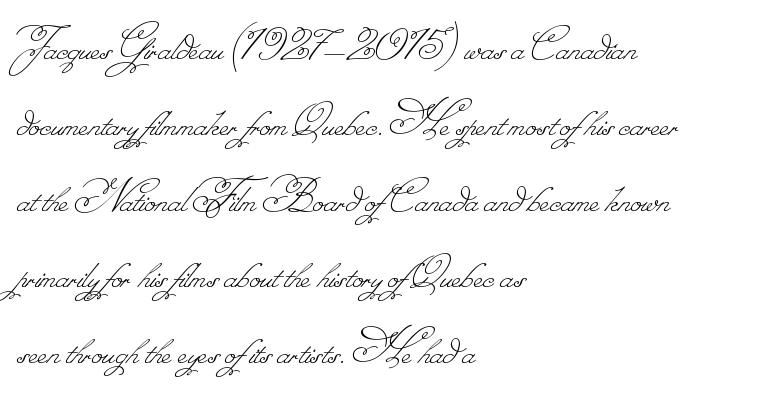
Q: Is the text bold? A: No.
Q: Is the text underlined? A: No.
Q: How is the paragraph aligned? A: Left-aligned.
Q: Is the spacing between letters normal or unusually wide? A: Normal.
Q: Is the spacing between lines tight, normal or loose? A: Normal.
Q: Width (condensed, normal, or wide)? A: Normal.
Q: Stroke contrast? A: Low.
Q: Monospaced? A: No.
